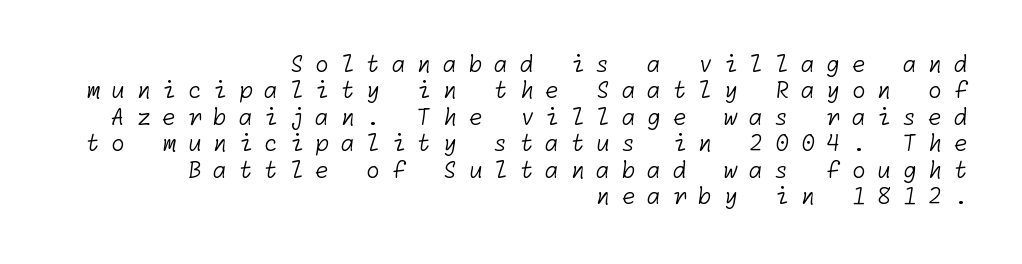
Q: Is the text bold? A: No.
Q: Is the text underlined? A: No.
Q: How is the paragraph aligned? A: Right-aligned.
Q: Is the spacing between letters normal or unusually wide? A: Unusually wide.
Q: Is the spacing between lines tight, normal or loose? A: Tight.
